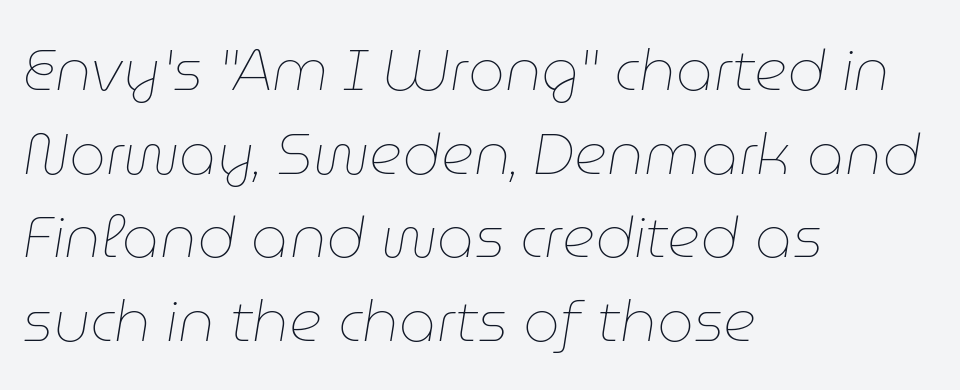
The image shows 58 px thin type, italic (leaning right); set left-aligned, normal line spacing (1.44x), normal letter spacing, not underlined; low stroke contrast and a medium x-height.
